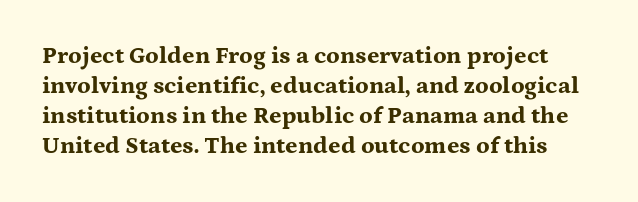
The letters are bold, with thick, heavy strokes. These lines keep a tight, regular rhythm from letter to letter. Beneath every word, the page is bare. When letters stand straight like this, we call the style roman or upright. Quick note: interline space is typical.
